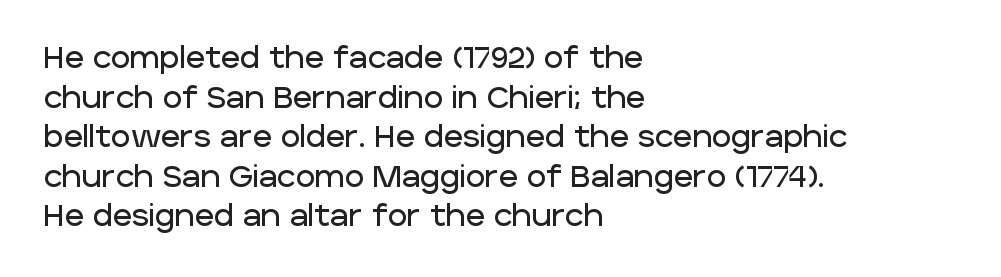
Successive baselines arrive at the customary interval. Font category for this specimen: sans-serif. Short note: letters normally spaced. Note the varied advance widths — an 'i' is clearly narrower than an 'm'.
